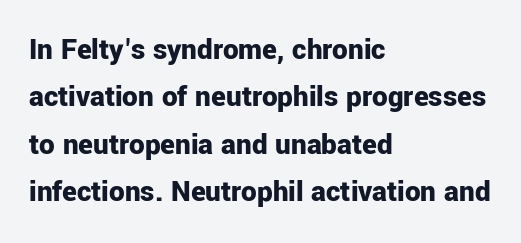
{"serif": "no", "italic": "no", "bold": "yes", "weight": "bold", "width": "normal", "stroke_contrast": "low", "x_height": "medium", "monospaced": "no", "underline": "no", "align": "left", "line_spacing": "normal", "line_spacing_ratio": 1.53, "letter_spacing": "normal", "letter_spacing_em": 0.0, "glyph_px": 31}
